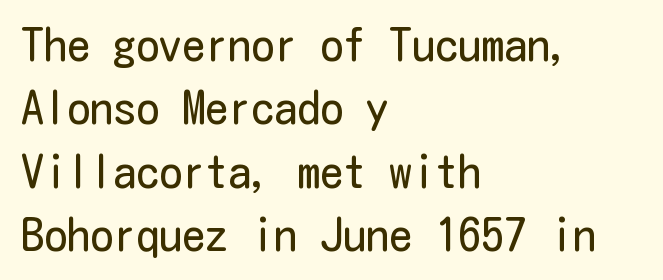
Q: Is the text bold? A: No.
Q: Is the text italic (slanted)? A: No, it is upright.
Q: Is the typeface a serif or a sans-serif typeface? A: Sans-serif.
Q: Is the text underlined? A: No.
Q: How is the paragraph aligned? A: Left-aligned.
Q: Is the spacing between letters normal or unusually wide? A: Normal.
Q: Is the spacing between lines tight, normal or loose? A: Normal.
Q: Width (condensed, normal, or wide)? A: Condensed.
Q: Stroke contrast? A: Low.
Q: x-height? A: Medium.
